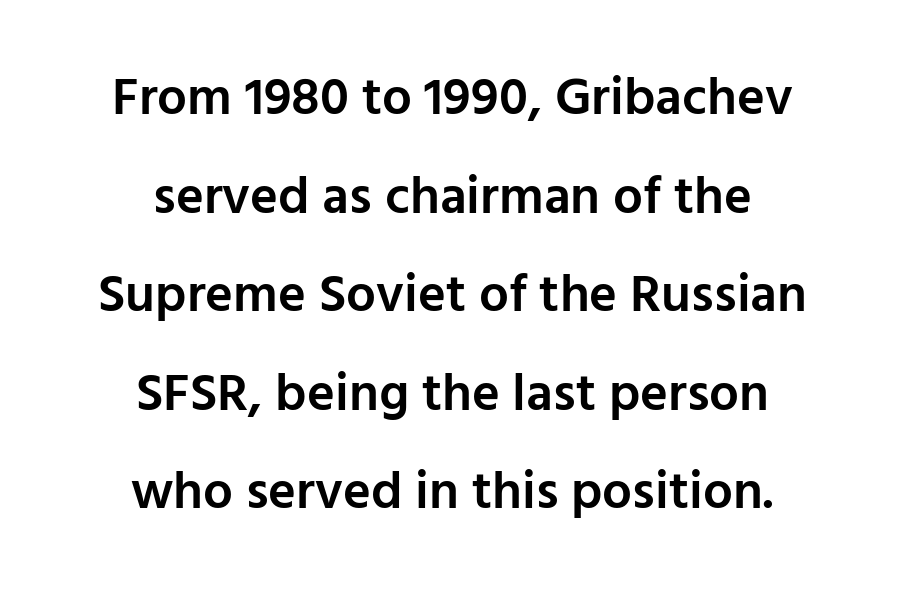
{"serif": "no", "italic": "no", "bold": "semi", "weight": "semibold", "width": "normal", "stroke_contrast": "low", "x_height": "medium", "monospaced": "no", "underline": "no", "align": "center", "line_spacing_ratio": 1.86, "letter_spacing": "normal", "letter_spacing_em": 0.0, "glyph_px": 53}
